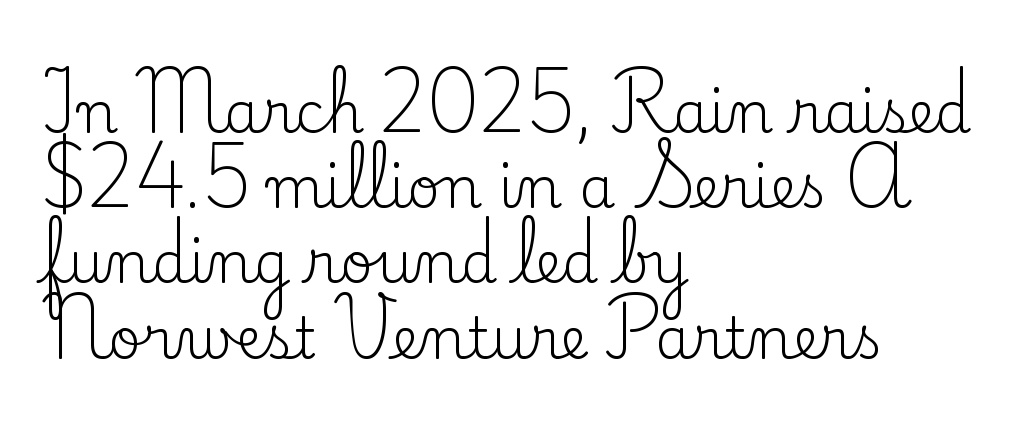
{"italic": "no", "bold": "no", "weight": "regular", "width": "normal", "stroke_contrast": "low", "x_height": "small", "monospaced": "no", "underline": "no", "align": "left", "line_spacing": "normal", "line_spacing_ratio": 1.32, "letter_spacing": "normal", "letter_spacing_em": 0.0, "glyph_px": 57}
